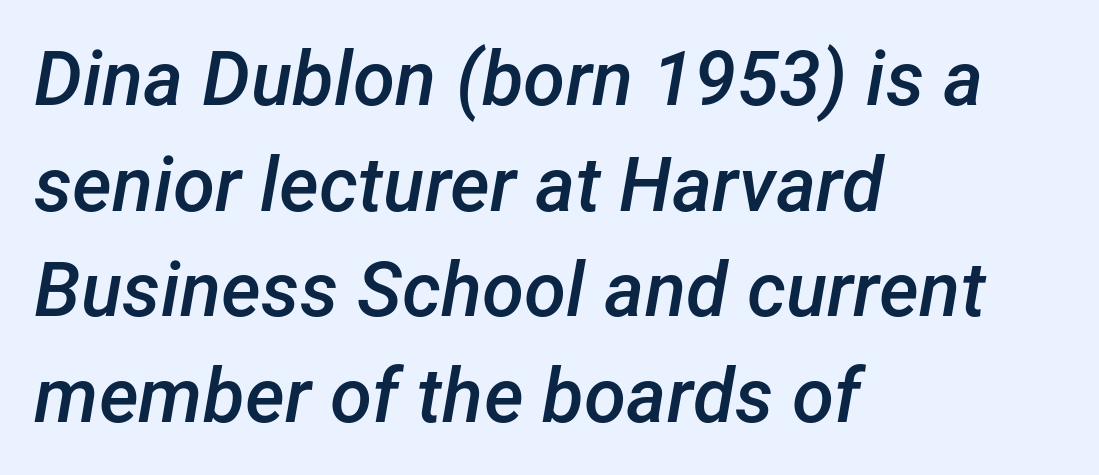
Q: Is the text bold? A: Semi-bold.
Q: Is the text italic (slanted)? A: Yes, it leans right by about 12 degrees.
Q: Is the text underlined? A: No.
Q: How is the paragraph aligned? A: Left-aligned.
Q: Is the spacing between letters normal or unusually wide? A: Normal.
Q: Is the spacing between lines tight, normal or loose? A: Normal.
Q: Width (condensed, normal, or wide)? A: Normal.
Q: Stroke contrast? A: Low.
Q: x-height? A: Medium.
Q: Monospaced? A: No.
